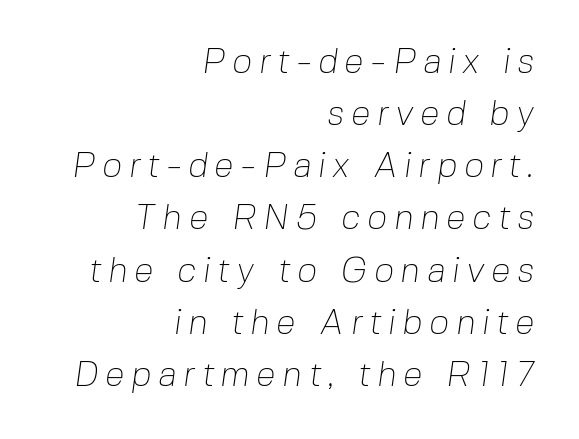
{"serif": "no", "bold": "no", "weight": "thin", "width": "normal", "stroke_contrast": "low", "x_height": "medium", "monospaced": "no", "underline": "no", "align": "right", "line_spacing": "normal", "line_spacing_ratio": 1.49, "glyph_px": 35}
